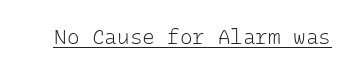
Q: Is the text bold? A: No.
Q: Is the text italic (slanted)? A: No, it is upright.
Q: Is the text underlined? A: Yes.
Q: Is the spacing between letters normal or unusually wide? A: Normal.
